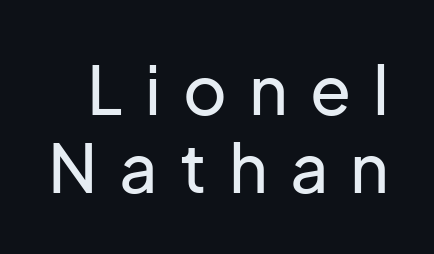
{"serif": "no", "italic": "no", "width": "normal", "stroke_contrast": "low", "x_height": "medium", "monospaced": "no", "underline": "no", "line_spacing_ratio": 1.17, "letter_spacing": "wide", "letter_spacing_em": 0.33, "glyph_px": 67}
